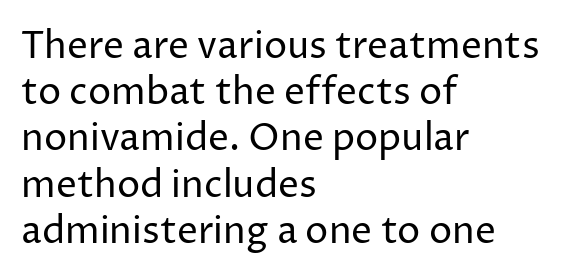
The image shows 37 px regular-weight sans-serif type, upright; set left-aligned, normal line spacing (1.25x), normal letter spacing, not underlined; low stroke contrast and a medium x-height.
